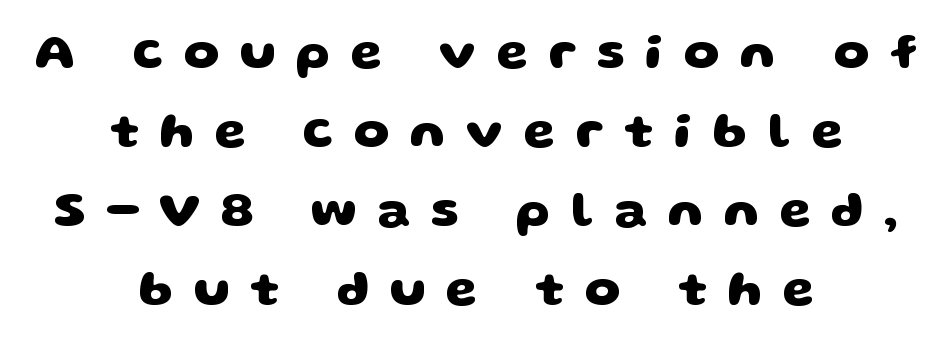
Short note: letters widely spaced. This rendering uses center alignment, leaving both contours irregular but symmetric. The space directly below the letters is spotless. Whoever set this chose a conventional vertical rhythm. These lines are rendered in a variable-pitch font. Caption: bold face, heavy strokes.
